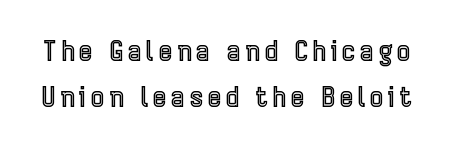
The passage shown is typed in a proportional face where columns would drift. Ascenders rise straight up at ninety degrees. Anything drawn beneath the words? Only blank space. Compared with typical paragraphs, the rows here are spaced about the same.
